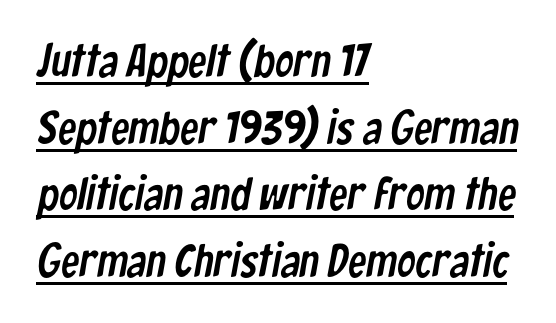
{"serif": "no", "width": "condensed", "stroke_contrast": "low", "x_height": "medium", "monospaced": "no", "underline": "yes", "align": "left", "line_spacing": "normal", "line_spacing_ratio": 1.45, "letter_spacing": "normal", "letter_spacing_em": 0.0, "glyph_px": 46}
